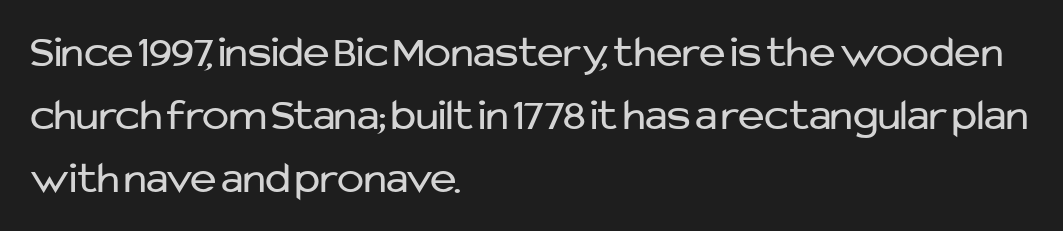
Nope, no serifs anywhere on these letters. The passage shown is typed in a proportional face where columns would drift. The setting favours the left margin, as ordinary paragraphs usually do. Default kerning and tracking; the words read as compact shapes. Rule under the text: the space is simply empty.
